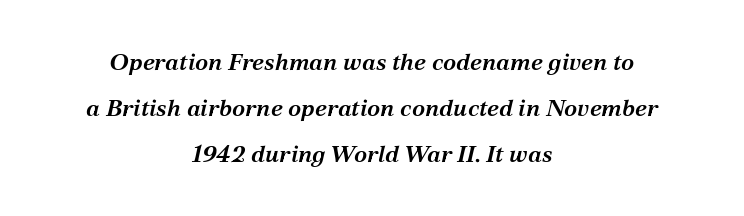
Q: Is the text bold? A: Semi-bold.
Q: Is the text italic (slanted)? A: Yes, it leans right by about 12 degrees.
Q: Is the text underlined? A: No.
Q: How is the paragraph aligned? A: Centered.
Q: Is the spacing between letters normal or unusually wide? A: Normal.
Q: Is the spacing between lines tight, normal or loose? A: Loose.
